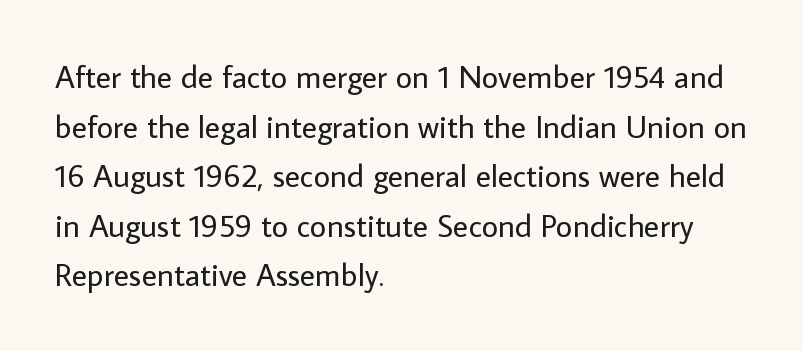
{"serif": "no", "italic": "no", "bold": "no", "weight": "regular", "width": "normal", "stroke_contrast": "low", "x_height": "medium", "monospaced": "no", "underline": "no", "align": "left", "line_spacing": "normal", "line_spacing_ratio": 1.55, "letter_spacing": "normal", "letter_spacing_em": 0.0, "glyph_px": 32}
